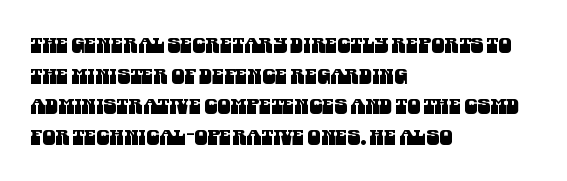
Honestly, the letter spacing is just normal — you wouldn't notice it. Is there much room between lines? A standard amount, neither cramped nor airy. Horizontal alignment here is leftward, the default for most running prose. Glance below the letters and you will spot only blank space.
